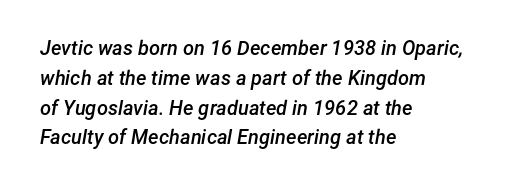
Does extra space separate the letters? No, they use regular spacing. The gap between lines stays unmarked. Successive baselines arrive at the customary interval. Compared with ordinary roman type, these characters are visibly tilted.
